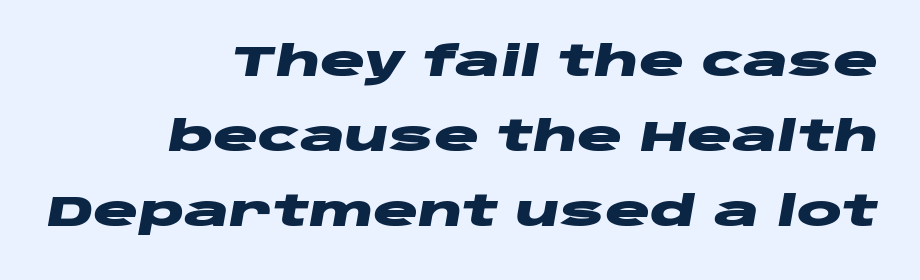
What weight is shown? A full bold with thick strokes. The typography opts for an oblique posture over an upright one. The strip under each line holds only bare page. Horizontally, the lines are justified to the trailing edge only. The face used here is rendered with its standard letterfit.
